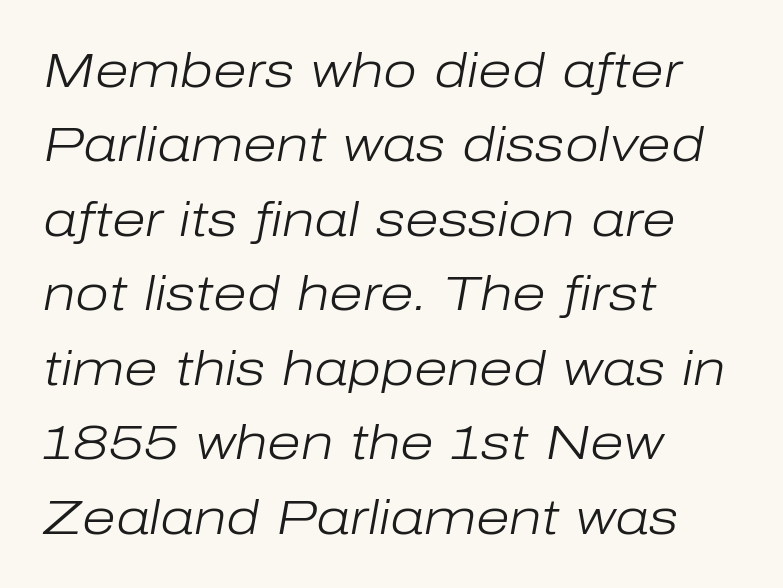
The area under the type is left untouched. Style check: oblique. The line-height multiplier appears to be the usual default. The face used here is rendered with its standard letterfit. No heavy texture on the line: the type isn't bold. You could not count columns in this text — the font is proportionally spaced.
